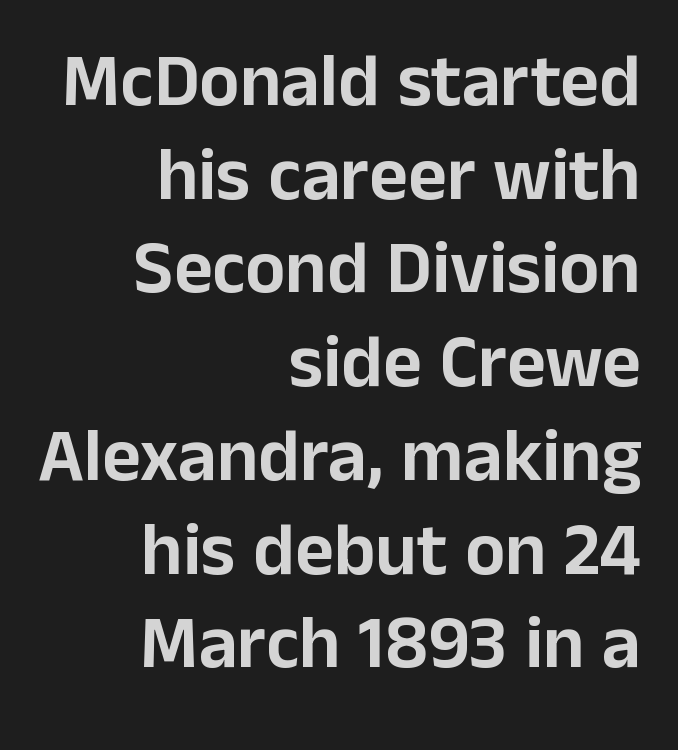
The image shows 75 px sans-serif type, upright; set right-aligned, normal line spacing (1.25x), normal letter spacing, not underlined; low stroke contrast and a medium x-height.
